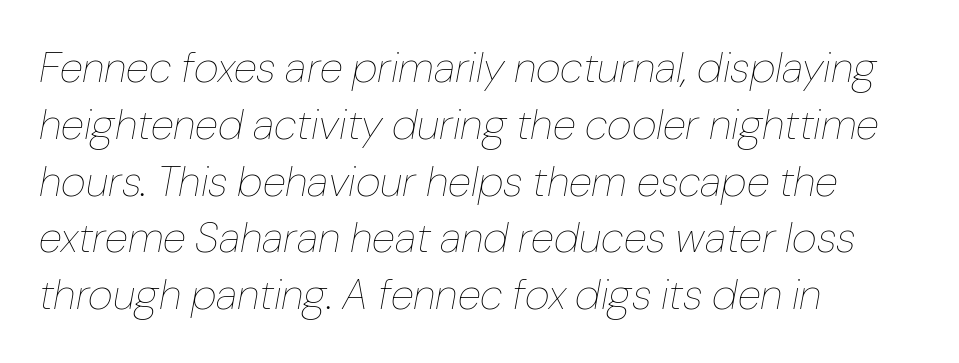
The rendering applies a slant to the glyphs. These lines sit exactly where default settings would place them. Where is the straight margin? On the left. Caption: face not bold, strokes unweighted. A bare baseline throughout the passage.
